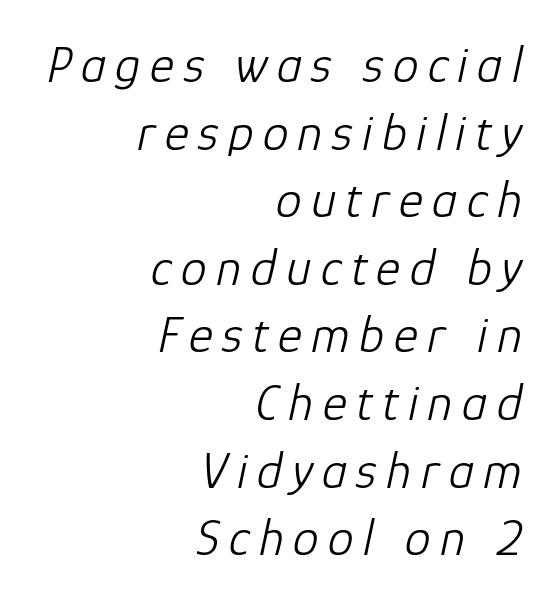
The image shows 52 px light type, italic (leaning right); set right-aligned, normal line spacing (1.3x), not underlined; low stroke contrast and a medium x-height.
